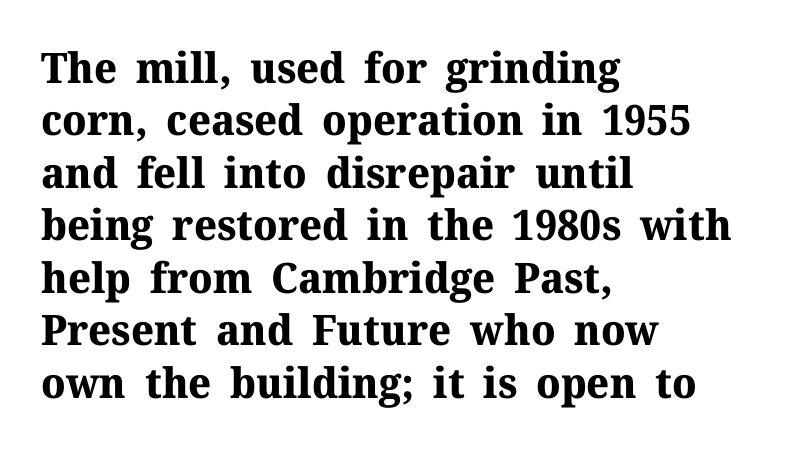
The rendering uses natural spacing where letterforms have individual widths. On the weight axis this lands at bold, roughly 700. Reading down the block, your eye returns to a fixed left position each line. Words float on clear page, feet unadorned. Does the type have serifs? Yes, each stem ends in a small foot. Designer's note — italics off, roman on.
